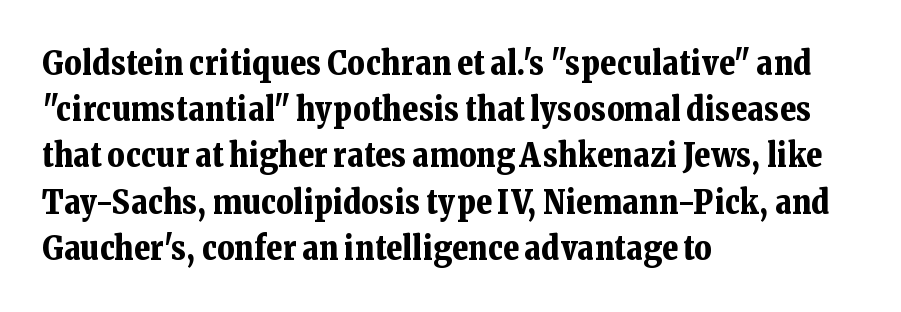
Does the leading feel generous? No, just average. The paragraph has a hard left edge and a soft right edge. The specimen reads as upright at a glance. Honestly, there is no underline to notice here at all. Typographic density is high because the face is bold.
